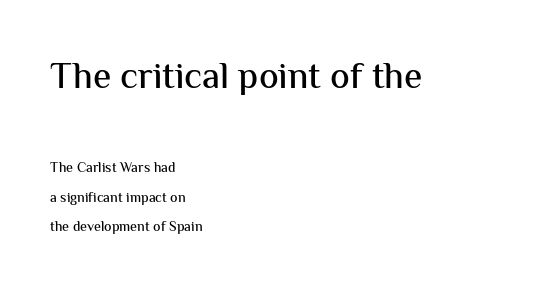
{"serif": "no", "italic": "no", "width": "normal", "stroke_contrast": "medium", "x_height": "medium", "monospaced": "no", "underline": "no", "align": "left", "line_spacing": "loose", "line_spacing_ratio": 2.1, "letter_spacing": "normal", "letter_spacing_em": 0.0, "larger_block": "first", "size_ratio": 2.64, "glyph_px": 37}
